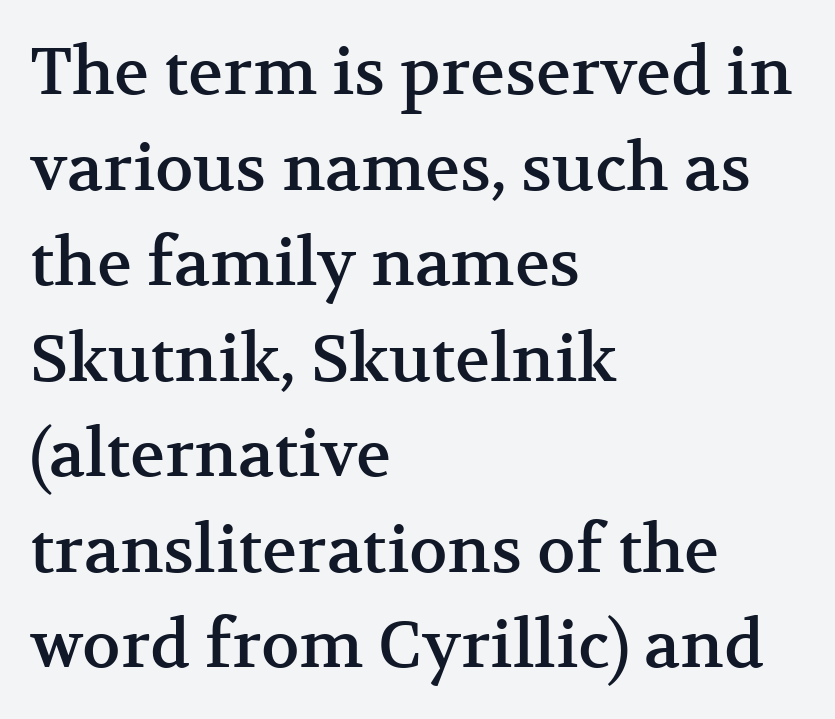
{"serif": "yes", "italic": "no", "width": "normal", "stroke_contrast": "medium", "x_height": "medium", "monospaced": "no", "underline": "no", "align": "left", "line_spacing": "normal", "line_spacing_ratio": 1.47, "letter_spacing": "normal", "letter_spacing_em": 0.0, "glyph_px": 65}
